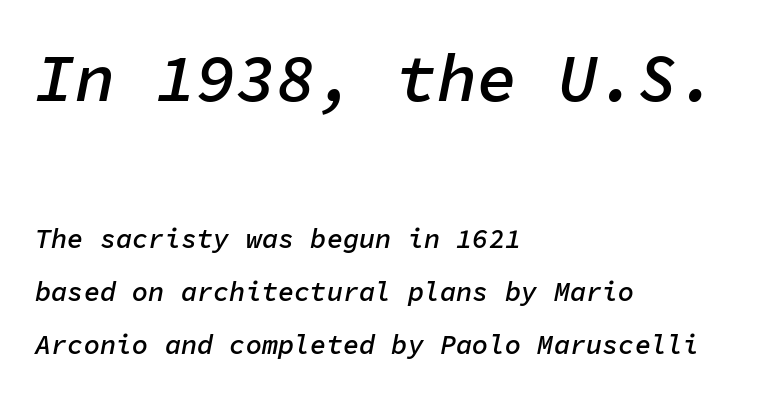
The image shows 67 px semibold type, italic (leaning right), monospaced; set left-aligned, loose line spacing (1.97x), normal letter spacing, not underlined; the first (top) block is 2.48x larger; low stroke contrast and a medium x-height.
